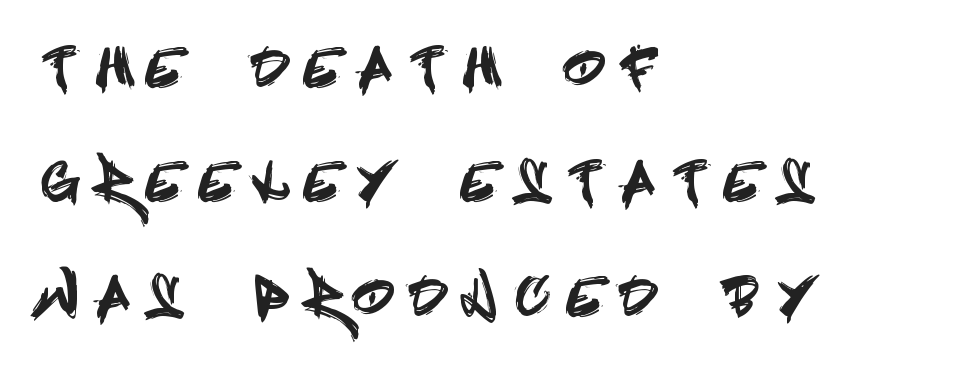
Q: Is the text italic (slanted)? A: Yes.
Q: Is the typeface a serif or a sans-serif typeface? A: Sans-serif.
Q: Is the text underlined? A: No.
Q: How is the paragraph aligned? A: Left-aligned.
Q: Is the spacing between letters normal or unusually wide? A: Unusually wide.
Q: Is the spacing between lines tight, normal or loose? A: Loose.
Q: Width (condensed, normal, or wide)? A: Condensed.
Q: x-height? A: Large.
